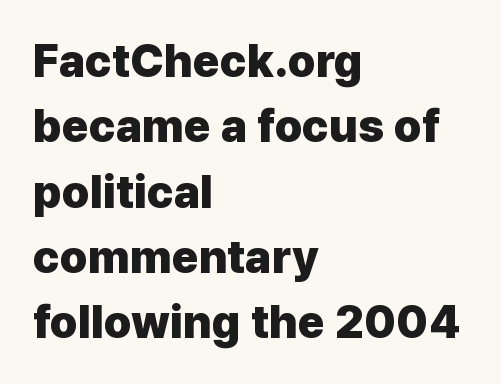
The image shows 46 px heavy sans-serif type, upright; set left-aligned, normal line spacing (1.42x), normal letter spacing, not underlined; low stroke contrast and a medium x-height.
